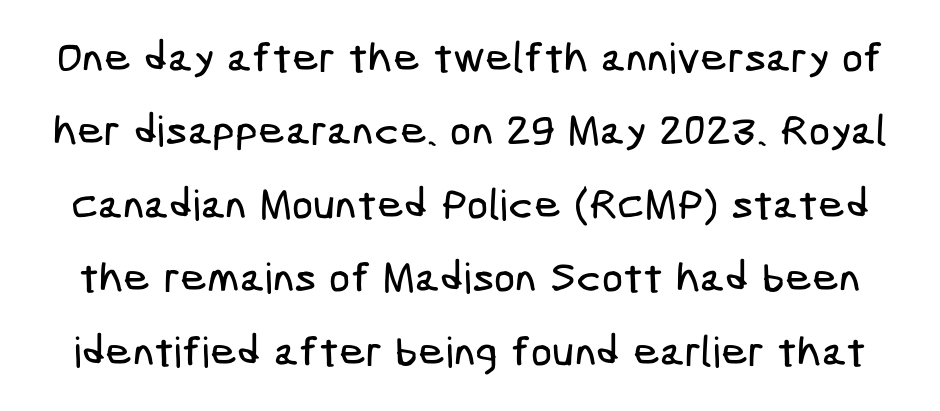
The image shows 42 px condensed sans-serif type; set line spacing 1.75x, normal letter spacing, not underlined; low stroke contrast and a medium x-height.
